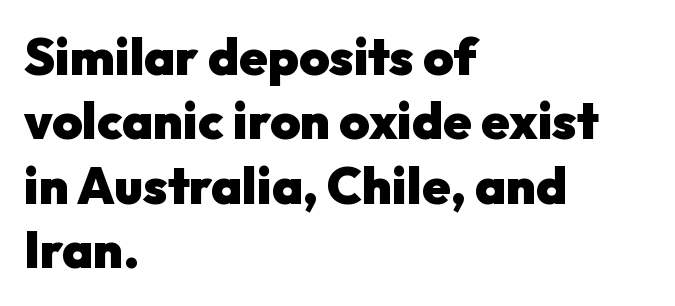
{"serif": "no", "italic": "no", "bold": "yes", "weight": "heavy", "width": "normal", "stroke_contrast": "low", "x_height": "medium", "monospaced": "no", "underline": "no", "align": "left", "line_spacing": "normal", "line_spacing_ratio": 1.26, "letter_spacing": "normal", "letter_spacing_em": 0.0, "glyph_px": 51}
